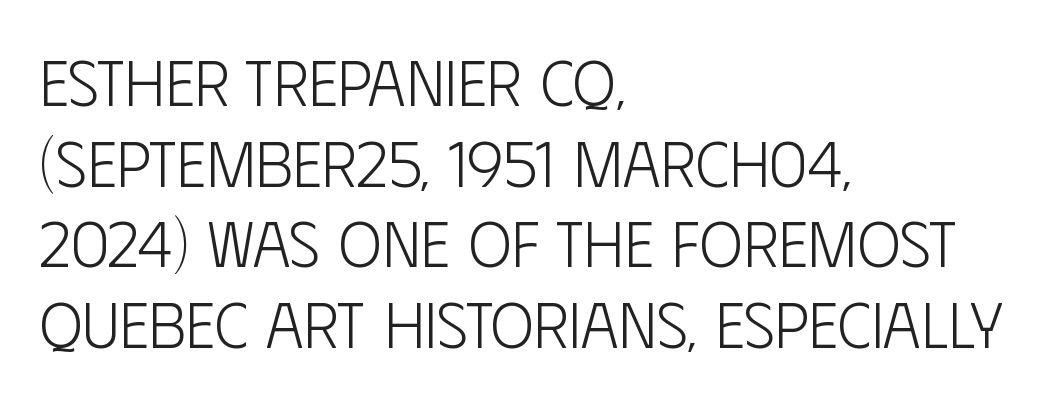
{"serif": "no", "italic": "no", "bold": "no", "weight": "light", "width": "condensed", "stroke_contrast": "low", "x_height": "large", "monospaced": "no", "underline": "no", "align": "left", "line_spacing_ratio": 1.24, "letter_spacing": "normal", "letter_spacing_em": 0.0, "glyph_px": 65}
